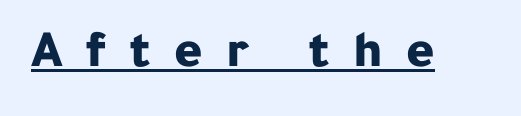
Proportional: the letters do not fall into vertical columns. Every word sits above its own underline. The tracking jumps out immediately: characters are airy and widely separated. A dark, heavy texture on the line: the type is bold. In terms of letterform style, serifs are entirely absent. Upright lettering throughout.
